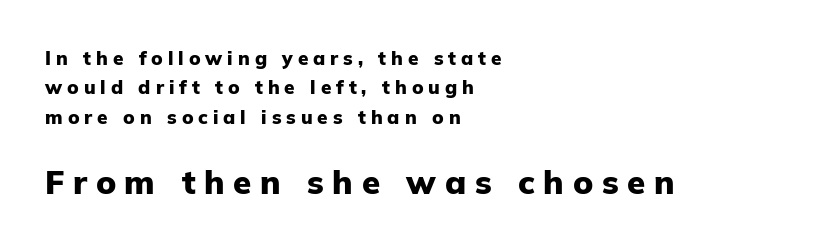
Successive baselines arrive at the customary interval. Italic? Not at all — the glyphs are vertical. The passage is arranged the way most books set body copy — flush left. This is heavy type, rendered in bold.
